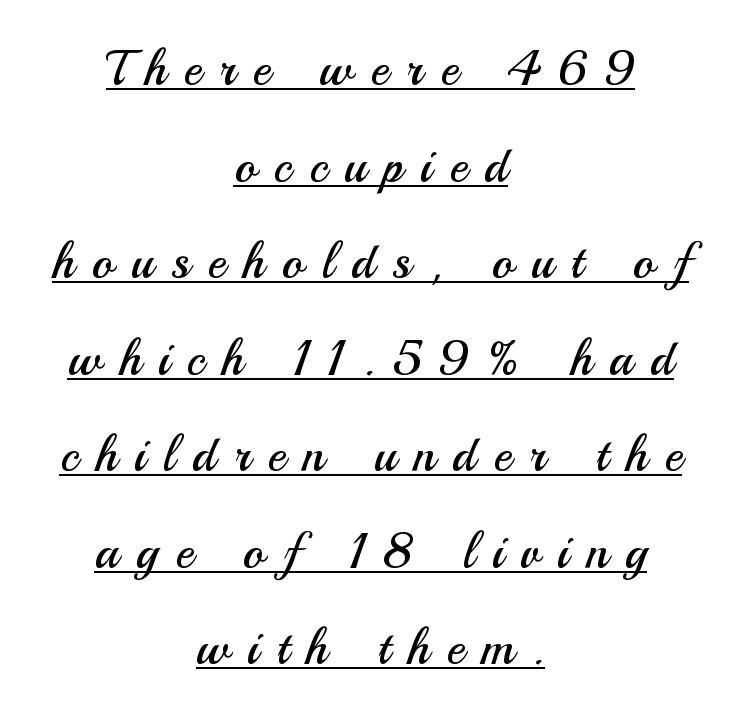
The image shows 49 px regular-weight sans-serif type; set centered, loose line spacing (1.97x), unusually wide letter spacing (+0.36 em), underlined; medium stroke contrast and a small x-height.
